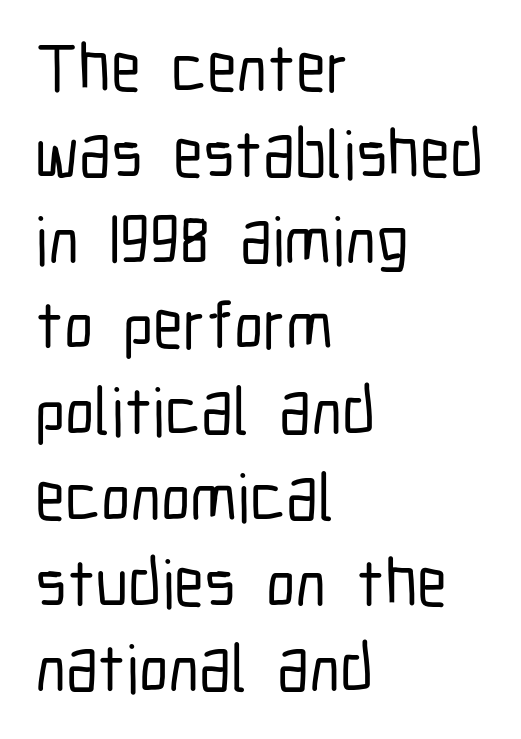
Q: Is the text italic (slanted)? A: No, it is upright.
Q: Is the typeface a serif or a sans-serif typeface? A: Sans-serif.
Q: Is the text underlined? A: No.
Q: How is the paragraph aligned? A: Left-aligned.
Q: Is the spacing between letters normal or unusually wide? A: Normal.
Q: Is the spacing between lines tight, normal or loose? A: Normal.
Q: Width (condensed, normal, or wide)? A: Condensed.
Q: Stroke contrast? A: Low.
Q: x-height? A: Medium.
Q: Monospaced? A: No.
